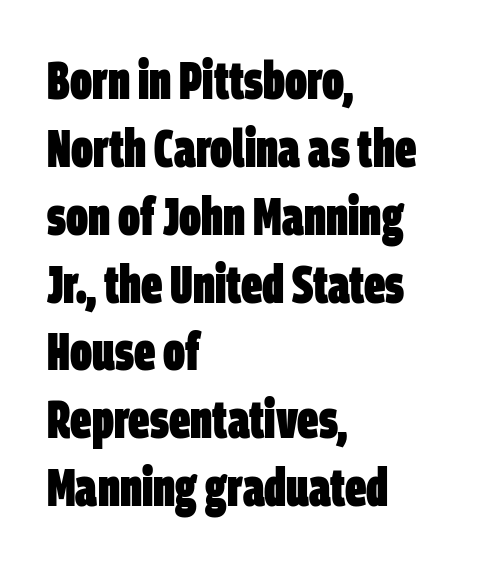
The image shows 53 px heavy, condensed sans-serif type; set left-aligned, normal line spacing (1.28x), normal letter spacing, not underlined; low stroke contrast and a large x-height.
